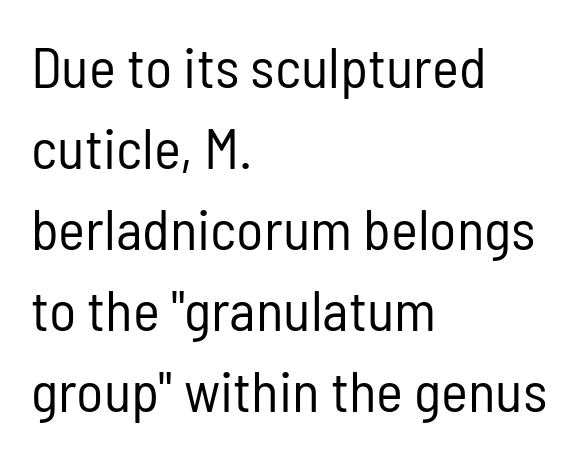
Q: Is the text bold? A: No.
Q: Is the text italic (slanted)? A: No, it is upright.
Q: Is the typeface a serif or a sans-serif typeface? A: Sans-serif.
Q: Is the text underlined? A: No.
Q: How is the paragraph aligned? A: Left-aligned.
Q: Is the spacing between letters normal or unusually wide? A: Normal.
Q: Is the spacing between lines tight, normal or loose? A: Normal.
Q: Width (condensed, normal, or wide)? A: Condensed.
Q: Stroke contrast? A: Low.
Q: x-height? A: Medium.
Q: Monospaced? A: No.
